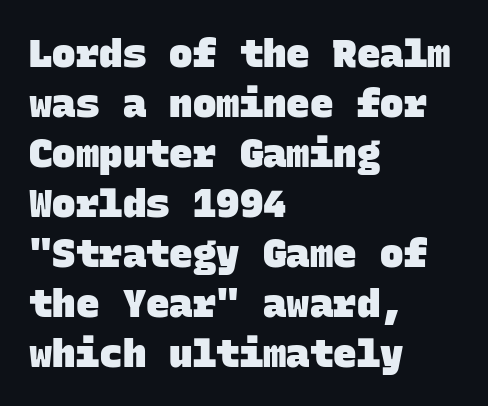
Q: Is the text bold? A: Yes.
Q: Is the typeface a serif or a sans-serif typeface? A: Sans-serif.
Q: Is the text underlined? A: No.
Q: How is the paragraph aligned? A: Left-aligned.
Q: Is the spacing between letters normal or unusually wide? A: Normal.
Q: Is the spacing between lines tight, normal or loose? A: Normal.
Q: Width (condensed, normal, or wide)? A: Normal.
Q: Stroke contrast? A: Low.
Q: x-height? A: Large.
Q: Monospaced? A: Yes.
